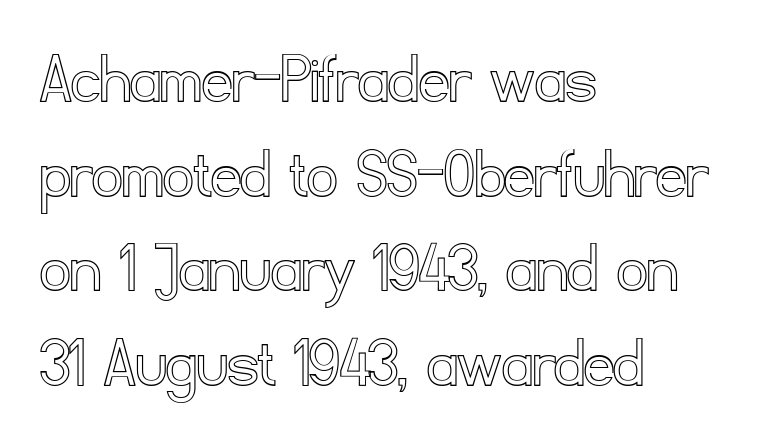
{"italic": "no", "width": "normal", "x_height": "small", "monospaced": "no", "underline": "no", "align": "left", "line_spacing": "normal", "line_spacing_ratio": 1.28, "letter_spacing": "normal", "letter_spacing_em": 0.0, "glyph_px": 74}
